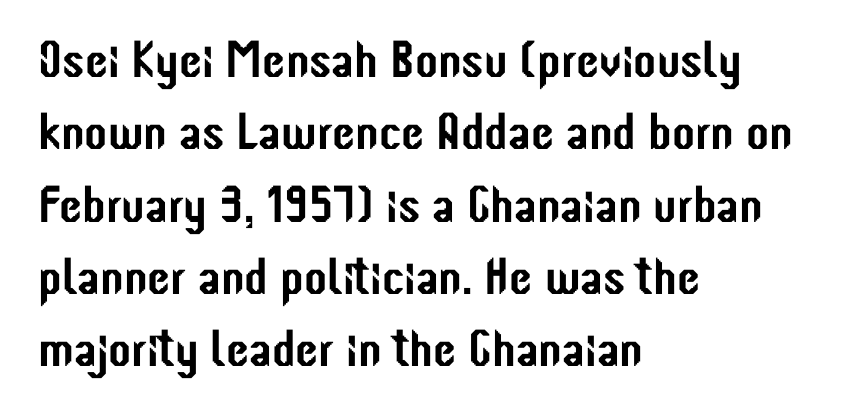
The lettering stays uniformly vertical, giving the passage a roman look. The ragged edge is on the right, which tells us the setting is flush left. This sample uses a sans-serif face. Spacing verdict: proportional, widths tailored to each character. The area under the type is left untouched. The passage shown stacks its lines at a standard gap.
